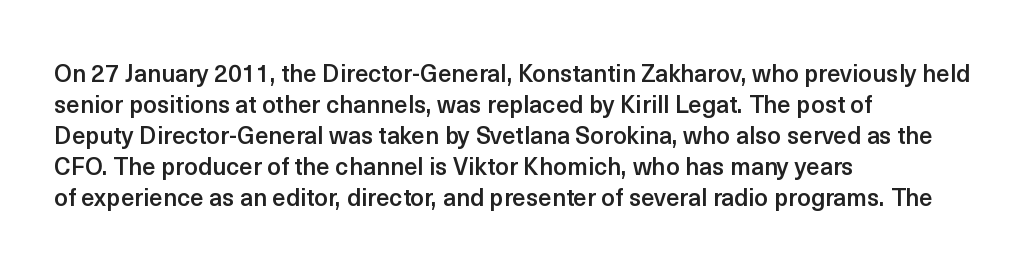
Q: Is the text bold? A: Semi-bold.
Q: Is the text italic (slanted)? A: No, it is upright.
Q: Is the text underlined? A: No.
Q: How is the paragraph aligned? A: Left-aligned.
Q: Is the spacing between letters normal or unusually wide? A: Normal.
Q: Is the spacing between lines tight, normal or loose? A: Normal.
